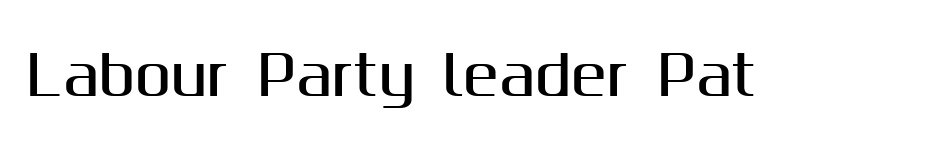
Tall strokes in this sample are plumb rather than angled. Letterform terminals end flat and unadorned throughout the passage. The strip under each line holds only bare page. The passage shown is typed in a proportional face where columns would drift.
